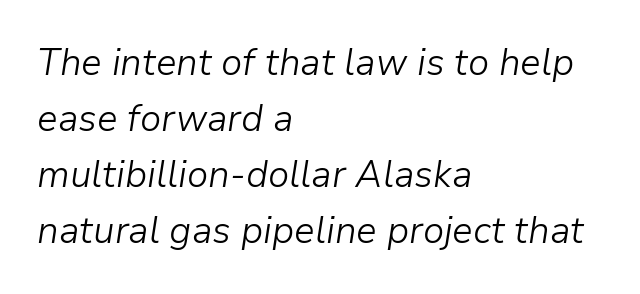
Do the characters align in a grid? No, the font is proportional. The line texture is even and compact thanks to regular tracking. Which margin do the lines hug? The left one — the right edge is uneven. The font's italic variant was chosen for this text.
